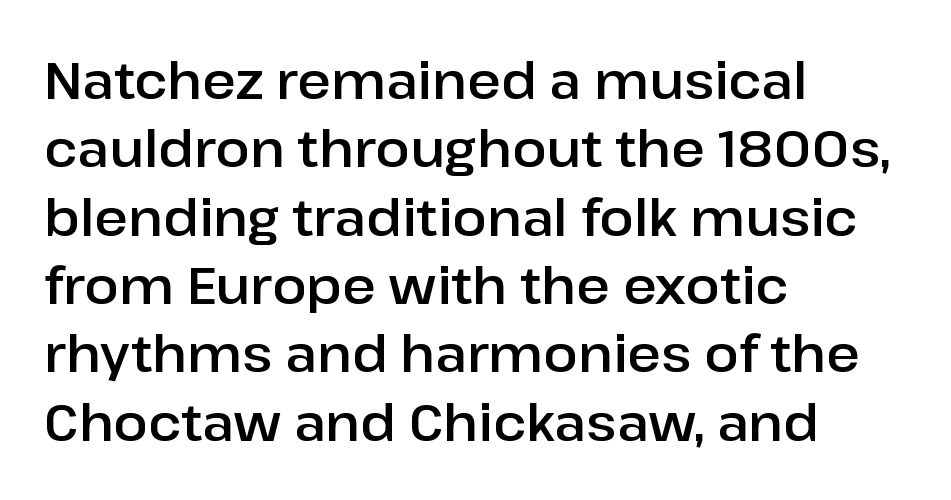
The image shows 51 px sans-serif type, upright; set left-aligned, normal line spacing (1.34x), normal letter spacing, not underlined; low stroke contrast and a medium x-height.
